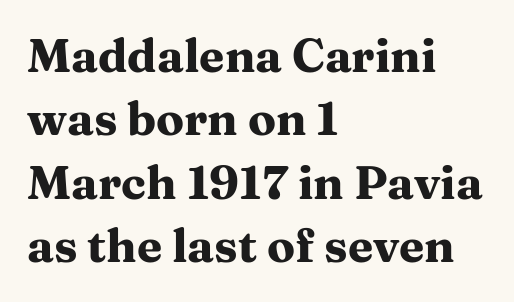
The image shows 46 px heavy, wide serif type, upright; set left-aligned, normal line spacing (1.38x), normal letter spacing, not underlined; medium stroke contrast and a medium x-height.
